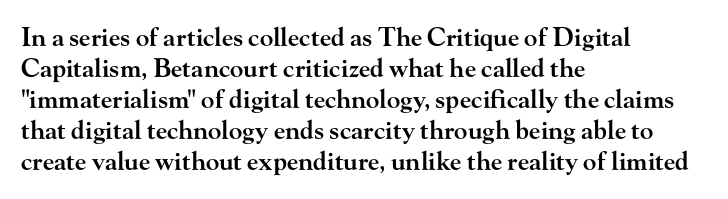
The image shows 25 px text type, upright; set left-aligned, line spacing 1.24x, normal letter spacing, not underlined.
